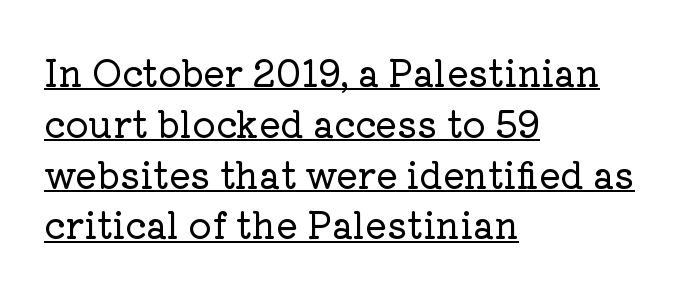
Q: Is the text italic (slanted)? A: No, it is upright.
Q: Is the typeface a serif or a sans-serif typeface? A: Serif.
Q: Is the text underlined? A: Yes.
Q: How is the paragraph aligned? A: Left-aligned.
Q: Is the spacing between letters normal or unusually wide? A: Normal.
Q: Is the spacing between lines tight, normal or loose? A: Normal.
Q: Width (condensed, normal, or wide)? A: Normal.
Q: Stroke contrast? A: Low.
Q: x-height? A: Medium.
Q: Monospaced? A: No.
